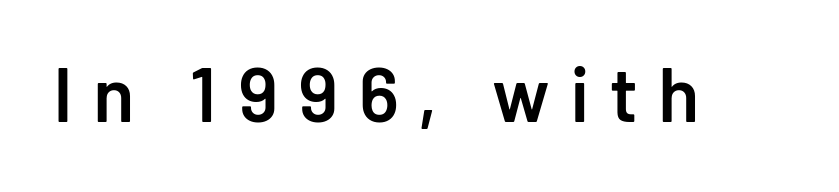
The image shows 76 px semibold sans-serif type, upright; set unusually wide letter spacing (+0.27 em), not underlined; low stroke contrast and a medium x-height.
